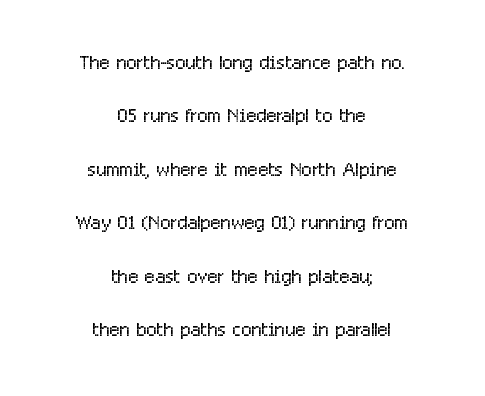
Q: Is the text bold? A: No.
Q: Is the text italic (slanted)? A: No, it is upright.
Q: Is the text underlined? A: No.
Q: How is the paragraph aligned? A: Centered.
Q: Is the spacing between letters normal or unusually wide? A: Normal.
Q: Is the spacing between lines tight, normal or loose? A: Loose.
